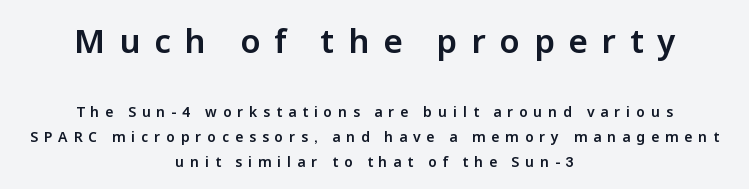
Nope, not italic — everything's standing straight. The space beneath each line is pristine and unruled. Reading down the block, each line starts at a different indent, mirrored at its end. Nothing sits at the stroke ends, so this counts as sans-serif. Think of a printed novel: that variable character pitch is what you see here. Type size steps down from the first block to the second.
